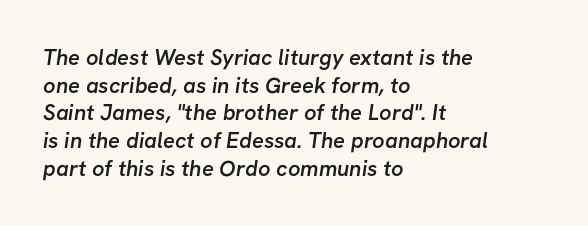
Q: Is the text bold? A: Semi-bold.
Q: Is the text underlined? A: No.
Q: How is the paragraph aligned? A: Left-aligned.
Q: Is the spacing between letters normal or unusually wide? A: Normal.
Q: Is the spacing between lines tight, normal or loose? A: Normal.
